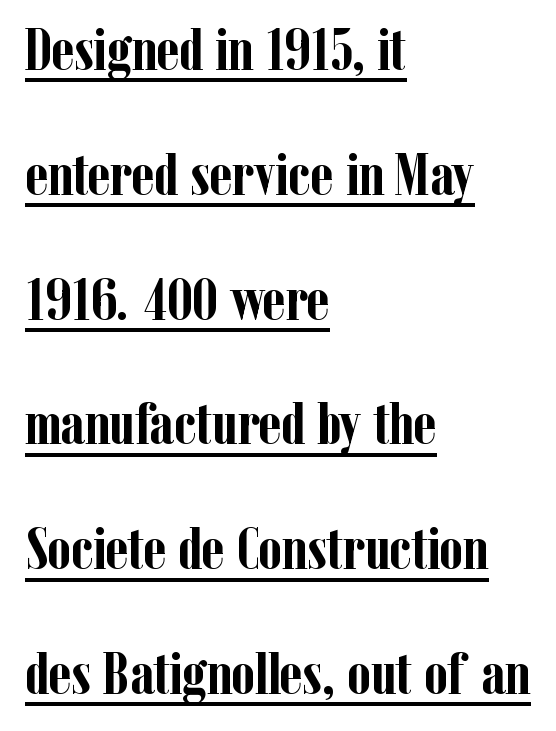
Unlike a clean sans, this face finishes its strokes with serifs. The typography opts for an upright posture over an oblique one. You can see a thin bar hugging the bottom of the glyphs. The lines in this sample share a left origin and differ only in where they stop. Here the designer chose a conventional face with non-uniform glyph widths. Characters follow at the spacing the type designer built in.
